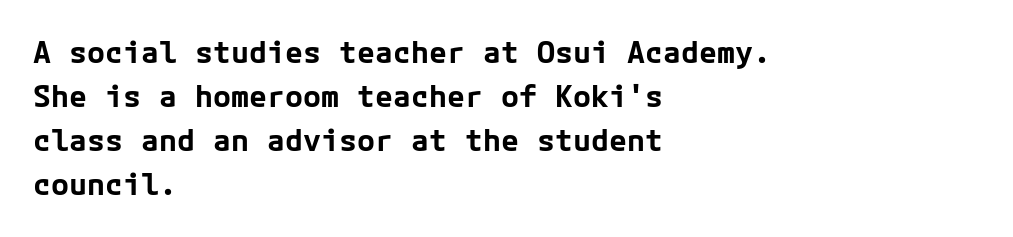
The image shows 30 px bold sans-serif type, upright; set left-aligned, normal line spacing (1.47x), normal letter spacing, not underlined; low stroke contrast and a medium x-height.
